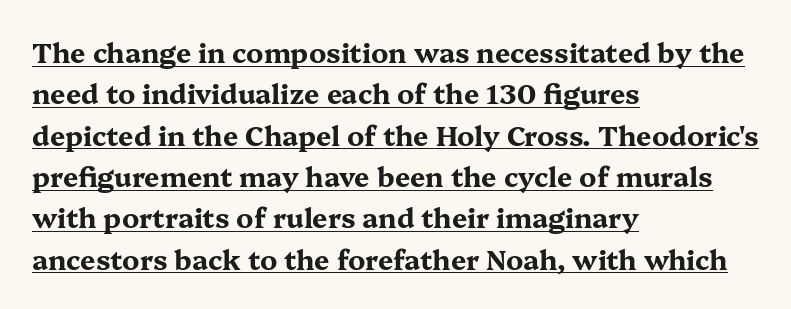
{"italic": "no", "bold": "yes", "underline": "yes", "align": "left", "line_spacing": "normal", "line_spacing_ratio": 1.53, "letter_spacing": "normal", "letter_spacing_em": 0.0, "glyph_px": 27}
